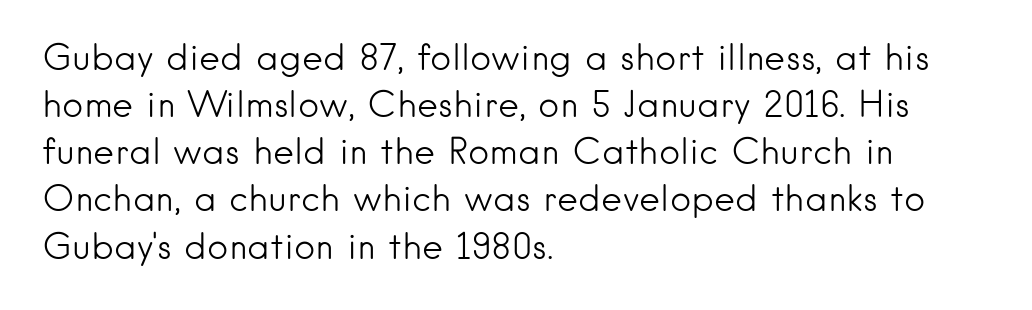
One glance says typical: line gaps are just what's usual. Short and long lines alike share a common starting point at left. This rendering employs a face without finishing strokes, i.e., a sans-serif. Notice how the stems are strictly vertical — no italics here.
